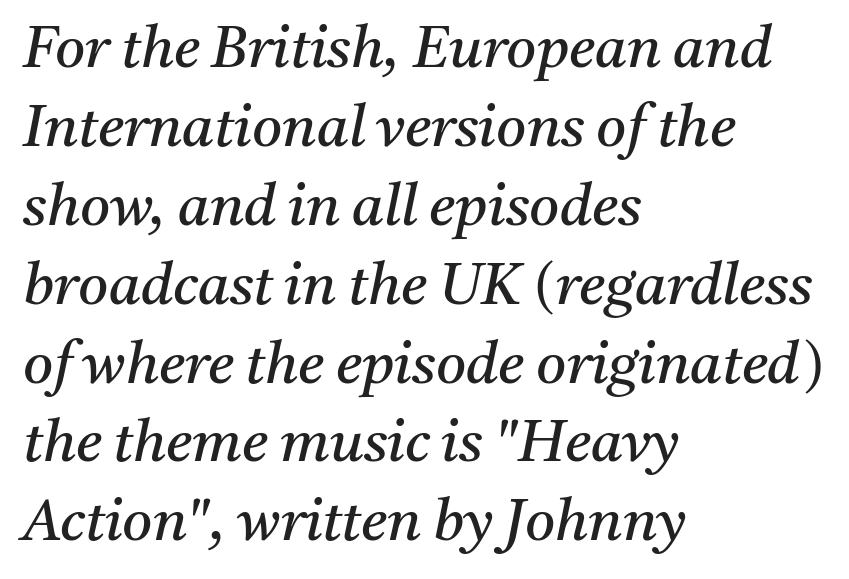
{"serif": "yes", "italic": "yes", "lean": "right", "slant_degrees": 11, "bold": "no", "weight": "regular", "width": "normal", "stroke_contrast": "medium", "x_height": "medium", "monospaced": "no", "underline": "no", "align": "left", "line_spacing": "normal", "line_spacing_ratio": 1.36, "letter_spacing": "normal", "letter_spacing_em": 0.0, "glyph_px": 58}
